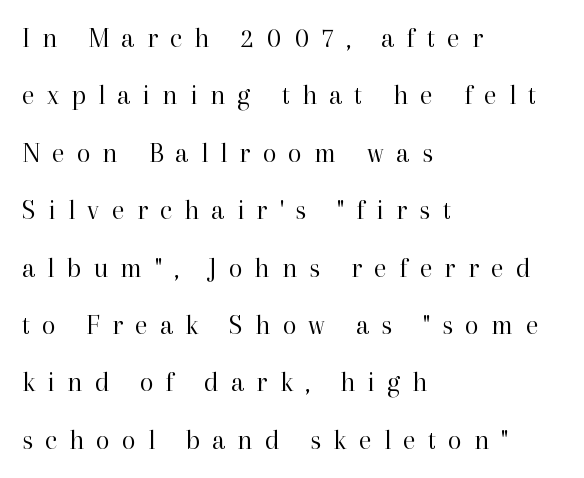
The image shows 28 px regular-weight serif type, upright; set left-aligned, loose line spacing (2.05x), unusually wide letter spacing (+0.44 em), not underlined; high stroke contrast and a medium x-height.
